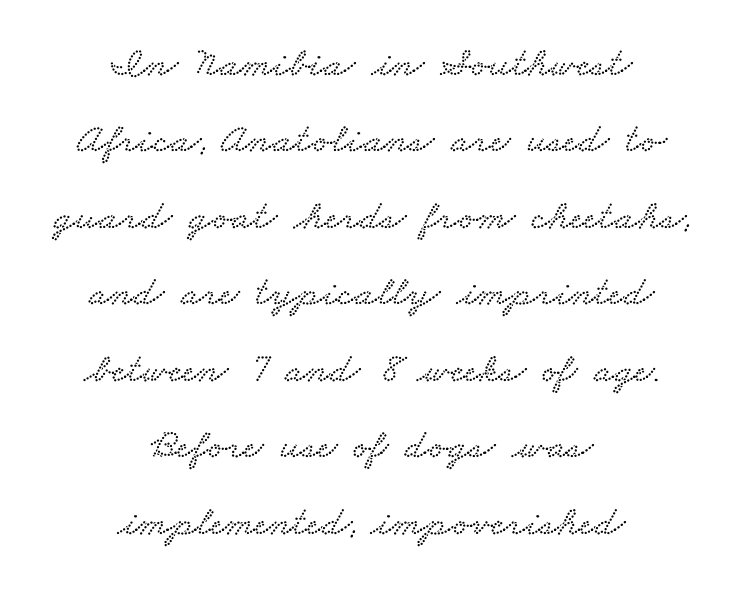
{"serif": "yes", "width": "wide", "stroke_contrast": "low", "x_height": "small", "monospaced": "no", "underline": "no", "align": "center", "line_spacing_ratio": 1.82, "letter_spacing": "normal", "letter_spacing_em": 0.0, "glyph_px": 42}
